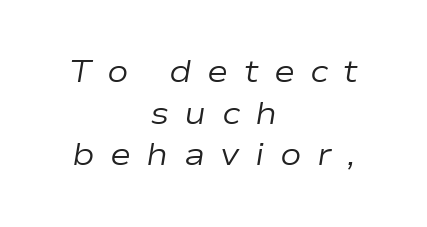
Q: Is the text bold? A: No.
Q: Is the text italic (slanted)? A: Yes, it leans right by about 9 degrees.
Q: Is the text underlined? A: No.
Q: How is the paragraph aligned? A: Centered.
Q: Is the spacing between letters normal or unusually wide? A: Unusually wide.
Q: Is the spacing between lines tight, normal or loose? A: Normal.
Q: Width (condensed, normal, or wide)? A: Wide.
Q: Stroke contrast? A: Low.
Q: x-height? A: Medium.
Q: Monospaced? A: No.
